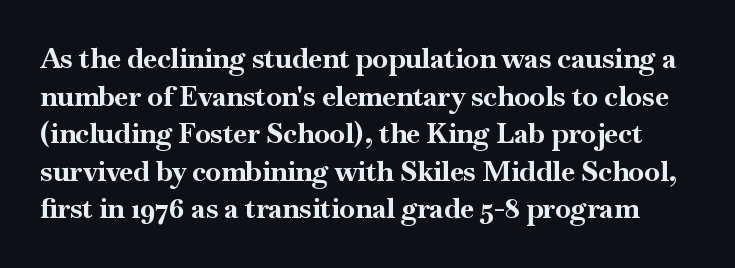
The string is rendered with underlining switched off. Nobody touched the tracking dial on this one. Character widths vary here, with narrow letters taking less room than wide ones. Vertically, the passage feels balanced, rows spaced as you'd expect. Yep, those are serifs on the letters. The characters look thick and weighty, a clear bold.
